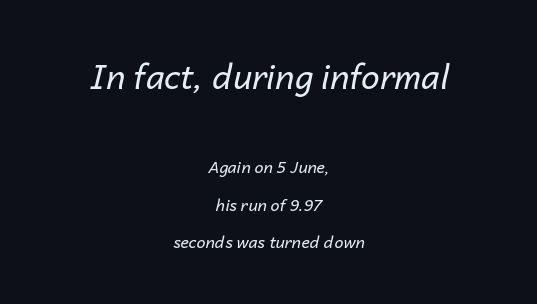
{"italic": "yes", "lean": "right", "slant_degrees": 14, "bold": "no", "weight": "regular", "width": "normal", "stroke_contrast": "low", "x_height": "medium", "monospaced": "no", "underline": "no", "align": "center", "line_spacing": "loose", "line_spacing_ratio": 2.37, "letter_spacing": "normal", "letter_spacing_em": 0.0, "larger_block": "first", "size_ratio": 2.06, "glyph_px": 33}
